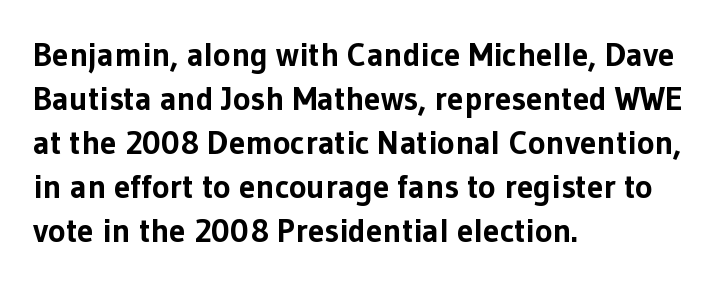
The image shows 33 px bold sans-serif type, upright; set left-aligned, normal line spacing (1.33x), normal letter spacing, not underlined; low stroke contrast and a medium x-height.
